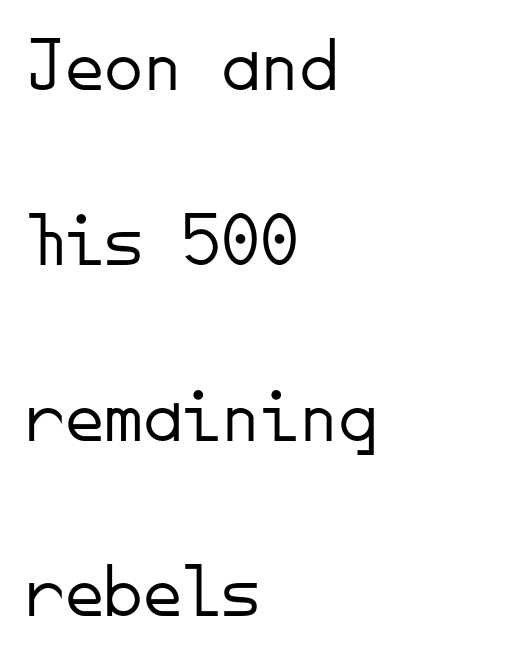
Q: Is the text bold? A: No.
Q: Is the text italic (slanted)? A: No, it is upright.
Q: Is the typeface a serif or a sans-serif typeface? A: Sans-serif.
Q: Is the text underlined? A: No.
Q: How is the paragraph aligned? A: Left-aligned.
Q: Is the spacing between letters normal or unusually wide? A: Normal.
Q: Is the spacing between lines tight, normal or loose? A: Loose.
Q: Width (condensed, normal, or wide)? A: Normal.
Q: Stroke contrast? A: Low.
Q: x-height? A: Small.
Q: Monospaced? A: Yes.
